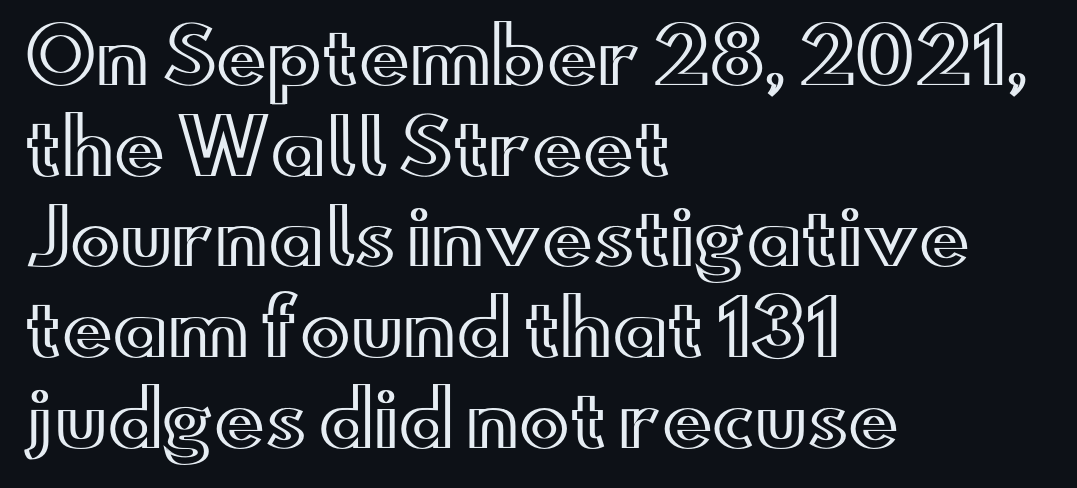
Q: Is the text italic (slanted)? A: No, it is upright.
Q: Is the text underlined? A: No.
Q: How is the paragraph aligned? A: Left-aligned.
Q: Is the spacing between letters normal or unusually wide? A: Normal.
Q: Width (condensed, normal, or wide)? A: Wide.
Q: x-height? A: Small.
Q: Monospaced? A: No.
